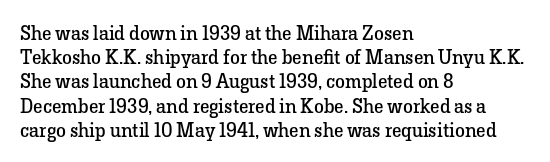
The image shows 20 px text type, upright; set left-aligned, line spacing 1.21x, normal letter spacing, not underlined.
